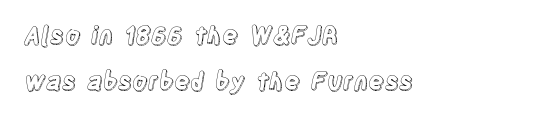
This sample uses plain, unmodified letter spacing. The text block is weighted toward the left margin, trailing off unevenly rightward. Descenders hang freely into open space. Rows of type keep a wide berth in the vertical direction.
